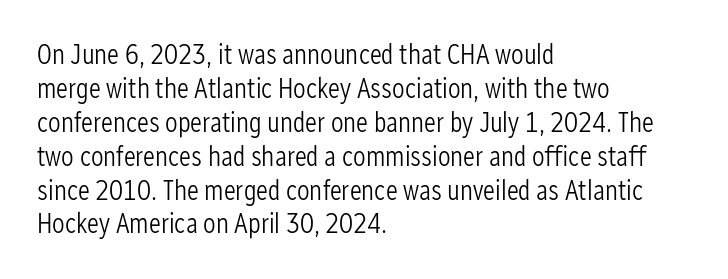
Counters stay open thanks to moderate or lighter strokes. Rendered with straight, roman letterforms. Type without underlining. One-word summary of the alignment: left. The passage shown is typed in a proportional face where columns would drift. Serifs: no, the terminals of the letterforms are clean.
